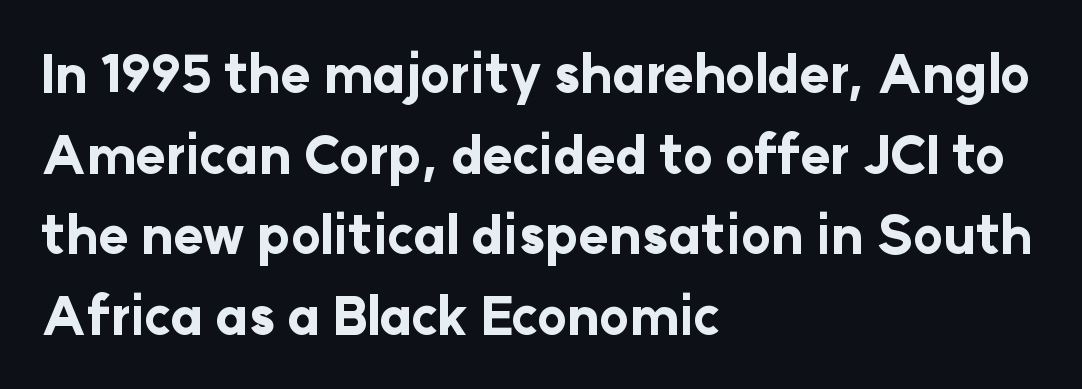
Q: Is the text bold? A: Yes.
Q: Is the text italic (slanted)? A: No, it is upright.
Q: Is the typeface a serif or a sans-serif typeface? A: Sans-serif.
Q: Is the text underlined? A: No.
Q: How is the paragraph aligned? A: Left-aligned.
Q: Is the spacing between letters normal or unusually wide? A: Normal.
Q: Is the spacing between lines tight, normal or loose? A: Normal.
Q: Width (condensed, normal, or wide)? A: Normal.
Q: Stroke contrast? A: Low.
Q: x-height? A: Medium.
Q: Monospaced? A: No.
